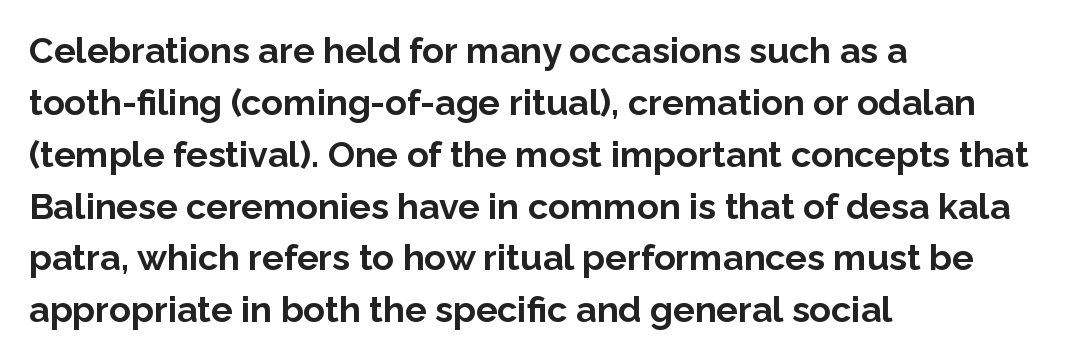
{"serif": "no", "italic": "no", "bold": "yes", "weight": "bold", "width": "normal", "stroke_contrast": "low", "x_height": "medium", "monospaced": "no", "underline": "no", "align": "left", "line_spacing": "normal", "line_spacing_ratio": 1.44, "letter_spacing": "normal", "letter_spacing_em": 0.0, "glyph_px": 36}
